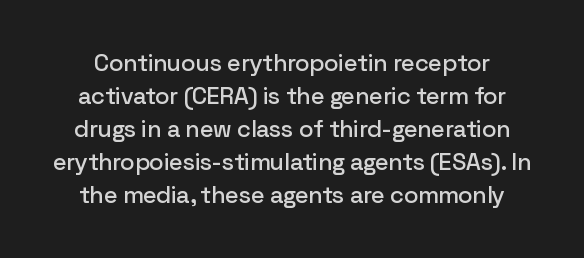
The rendering uses a moderate line-height, typical for paragraphs. Rule under the text: the space is simply empty. Every stem runs plumb, perpendicular to the baseline. Glyph-to-glyph distance matches everyday printed text.
